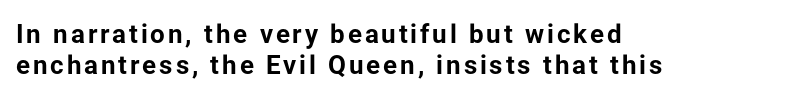
The image shows 26 px bold type, upright; set left-aligned, line spacing 1.19x, not underlined.
